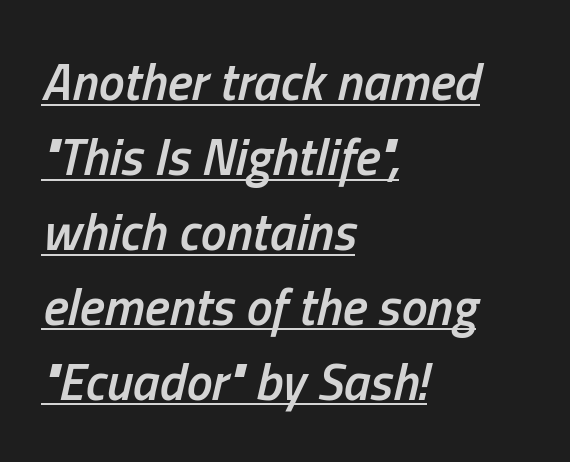
{"italic": "yes", "lean": "right", "slant_degrees": 13, "bold": "semi", "weight": "semibold", "width": "condensed", "stroke_contrast": "low", "x_height": "medium", "monospaced": "no", "underline": "yes", "align": "left", "line_spacing": "normal", "line_spacing_ratio": 1.44, "letter_spacing": "normal", "letter_spacing_em": 0.0, "glyph_px": 52}
